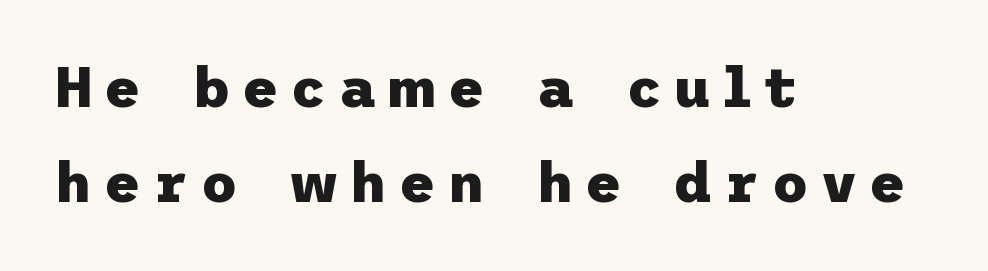
The image shows 56 px heavy sans-serif type, upright; set left-aligned, normal line spacing (1.7x), unusually wide letter spacing (+0.22 em), not underlined; low stroke contrast and a medium x-height.
